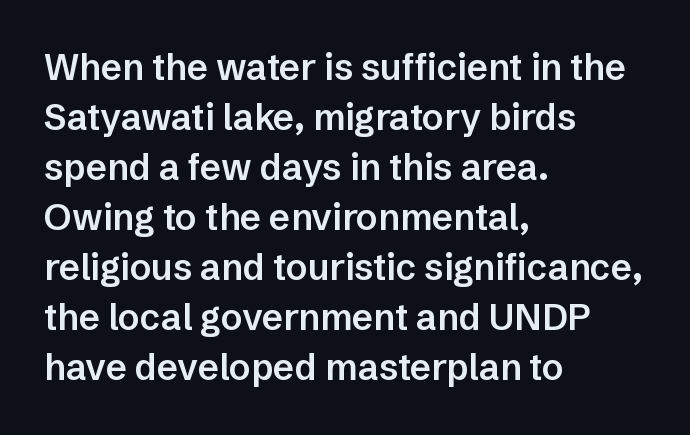
These lines keep a tight, regular rhythm from letter to letter. A normal amount of white space separates one row of letters from the next. This rendering features lettering with no underline. Horizontal alignment here is leftward, the default for most running prose.
